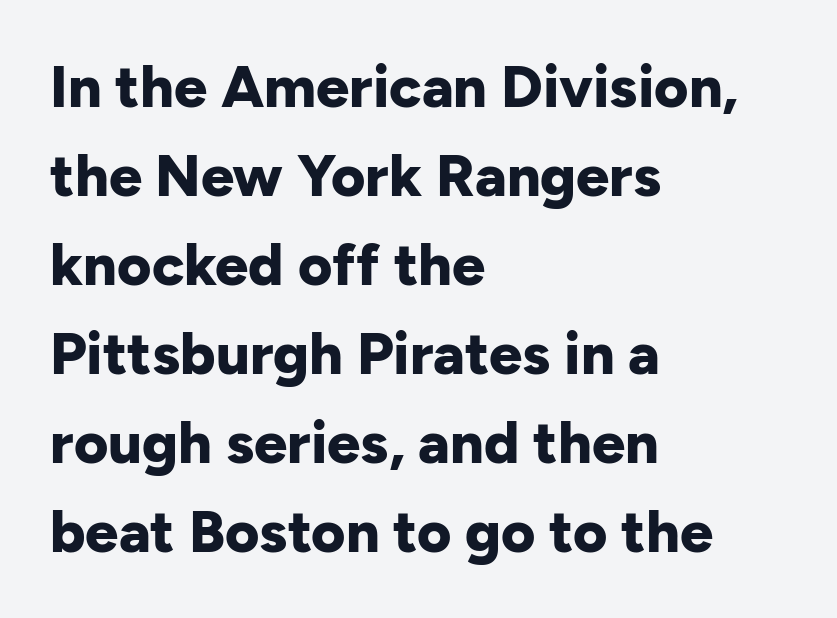
The gap between lines stays unmarked. The characters look thick and weighty, a clear bold. Every character sits straight up, as roman type does. The letters carry no serifs — their stems end cleanly without finishing strokes. These lines are rendered in a variable-pitch font. Does the leading feel generous? No, just average.
